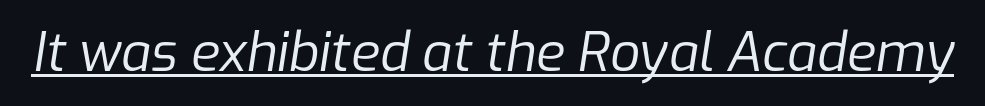
No extra ink here — the face is not bold. Glance below the letters and you will spot a drawn line. The passage shown is typed in a proportional face where columns would drift. Looking at the ascenders, they clearly lean.
